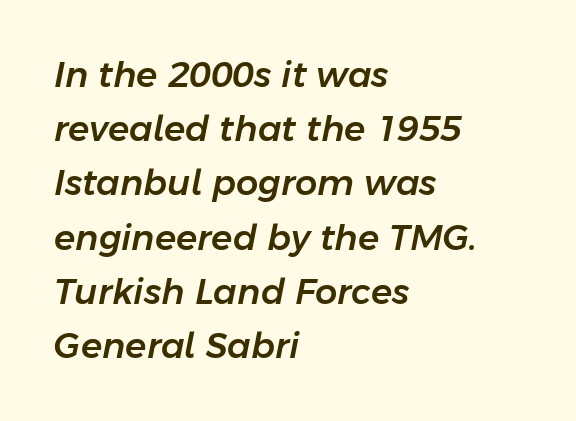
Which margin do the lines hug? The left one — the right edge is uneven. Successive baselines arrive at the customary interval. Is this a fixed-width face? No — the glyphs have proportional, varying widths. The line texture is even and compact thanks to regular tracking. The strip under each line holds only bare page.
